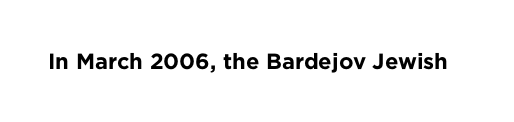
Short note: letters normally spaced. Words float on clear page, feet unadorned. The letters stand upright; this is a roman face. Heavy, bold letterforms.
